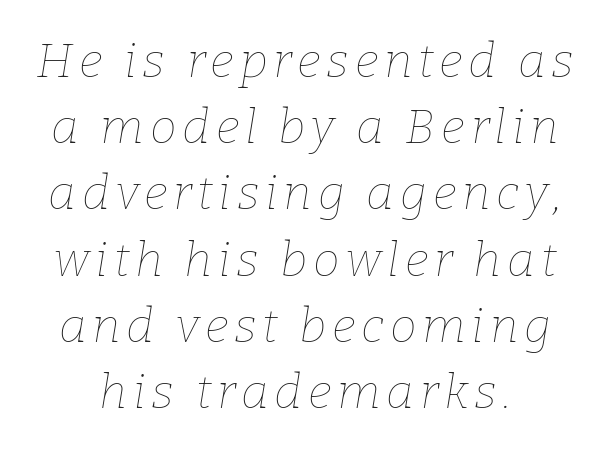
The image shows 48 px thin type, italic (leaning right); set normal line spacing (1.38x), not underlined; low stroke contrast and a medium x-height.
